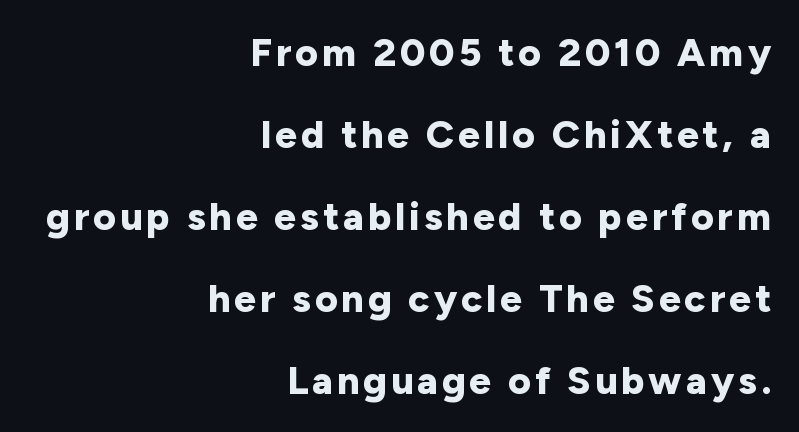
The image shows 39 px bold sans-serif type, upright; set right-aligned, loose line spacing (2.1x), not underlined; low stroke contrast and a medium x-height.
